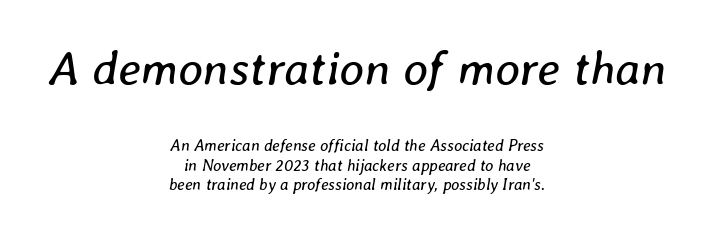
The image shows 48 px regular-weight type, italic (leaning right); set centered, line spacing 1.21x, normal letter spacing, not underlined; the first (top) block is 3.0x larger; low stroke contrast and a medium x-height.
